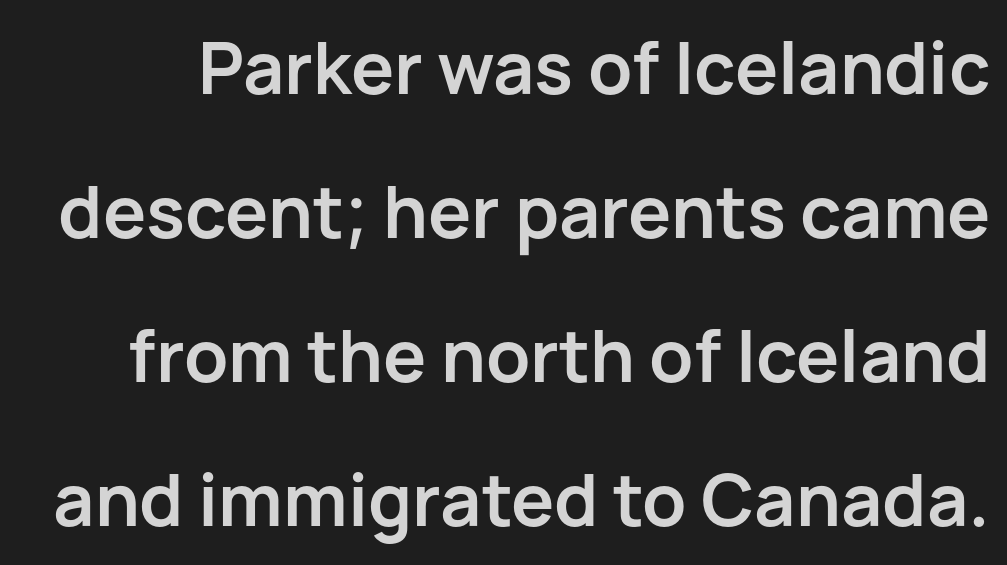
The line-height multiplier appears high, well above default. Plenty of ink on the page — the face is bold. Compared with typical body copy, the letter spacing here is the same. These lines are rendered in a variable-pitch font.
